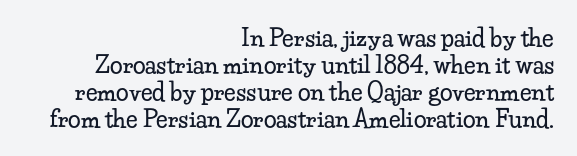
A flush-right, rag-left setting is used for this passage. Here the glyphs are tracked normally, forming tight word shapes. These lines were composed using upright roman letters. Unmarked baselines from the first word to the last.
